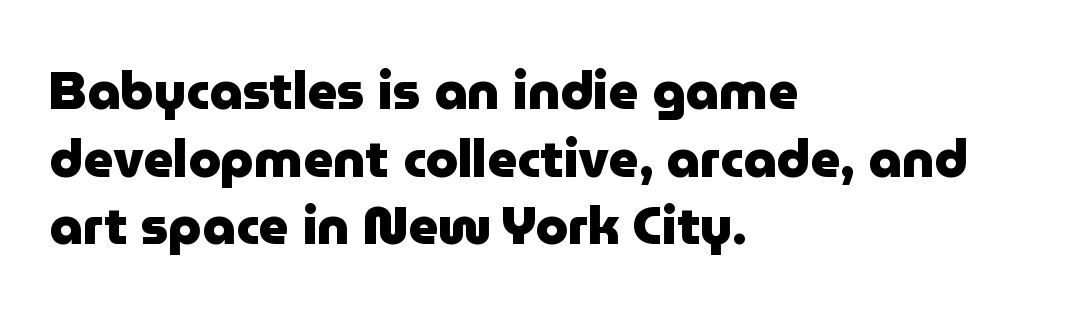
The image shows 52 px heavy sans-serif type, upright; set left-aligned, normal line spacing (1.3x), normal letter spacing, not underlined; low stroke contrast and a medium x-height.
